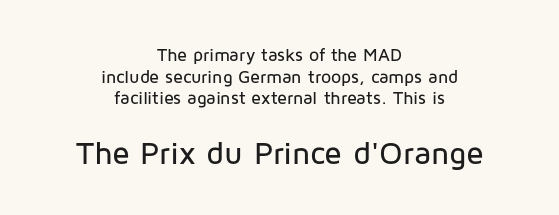
The image shows 32 px sans-serif type, upright; set centered, line spacing 1.2x, normal letter spacing, not underlined; the second (bottom) block is 1.78x larger; low stroke contrast and a medium x-height.
